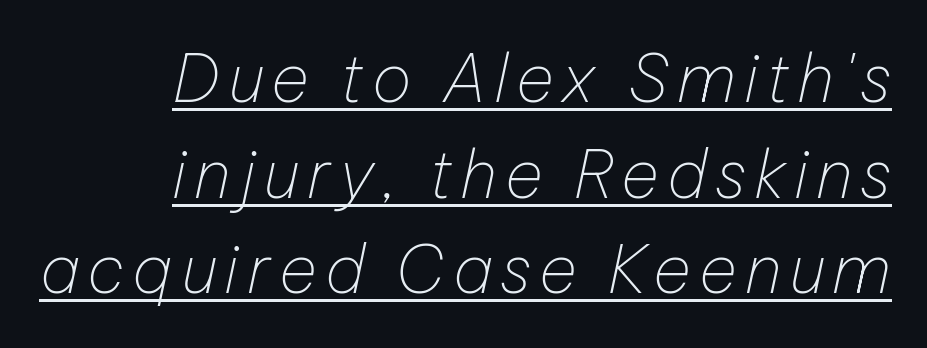
Which margin do the lines hug? The right one — the left edge is uneven. Nothing heavy about these letters — not bold at all. Posture: slanted. This block has exactly the height ordinary leading produces. The passage shown is typed in a proportional face where columns would drift.
